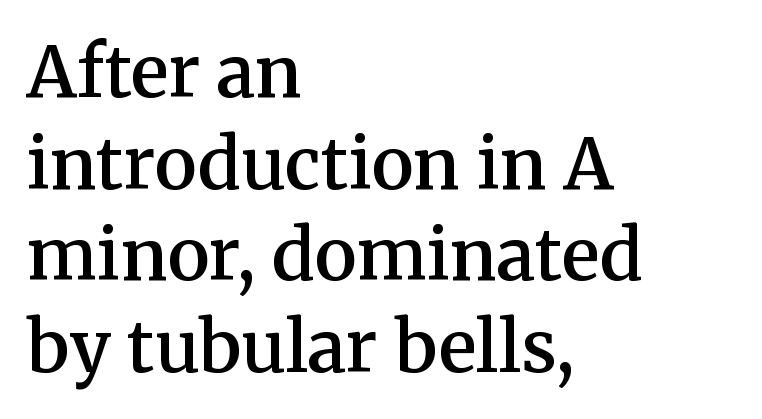
The image shows 71 px semibold serif type, upright; set left-aligned, normal line spacing (1.29x), normal letter spacing, not underlined; medium stroke contrast and a medium x-height.
